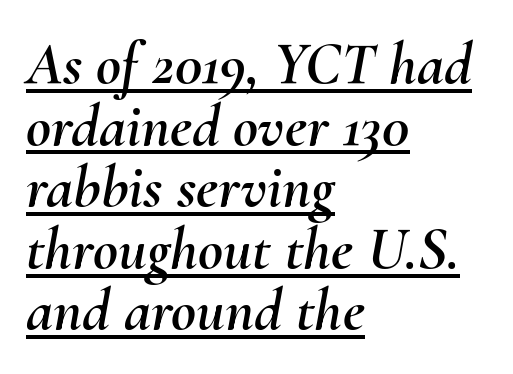
A typesetter would call this proportional, since set widths differ per character. An italicized treatment has been applied to the whole sample. The passage is arranged the way most books set body copy — flush left. Underlined type.
